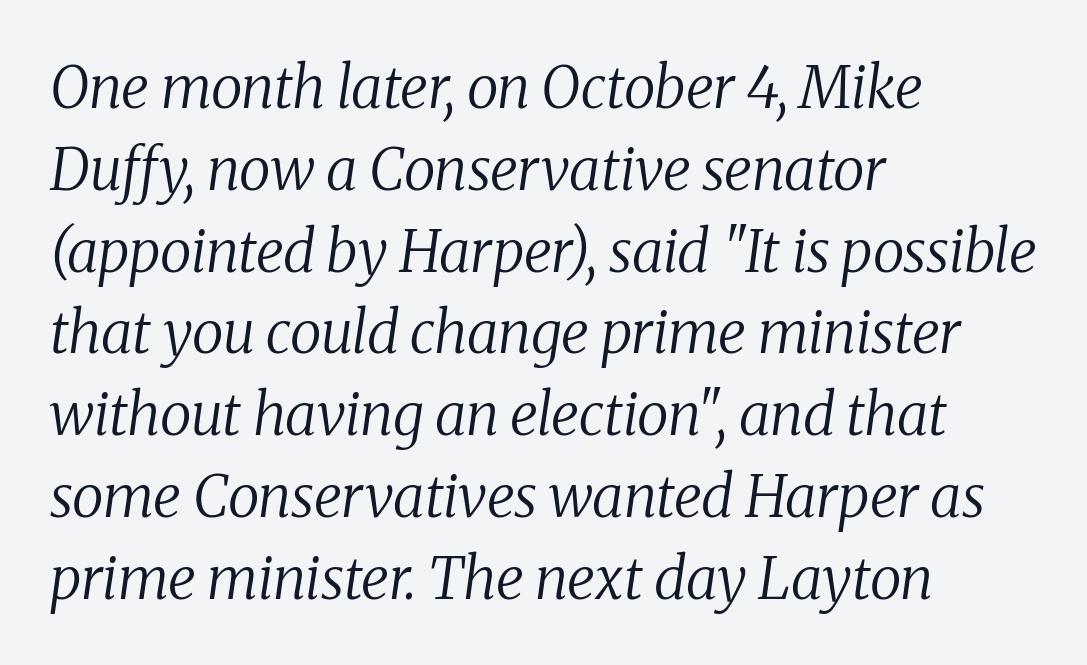
Compared with a centered layout, this one pins lines to the left instead. If you drew a line through each stem, it would be angled. The letters sit at their default tracking, neither squeezed nor spread. These lines are composed in type with serifs. These lines are rendered in a variable-pitch font. Caption: face not bold, strokes unweighted.
